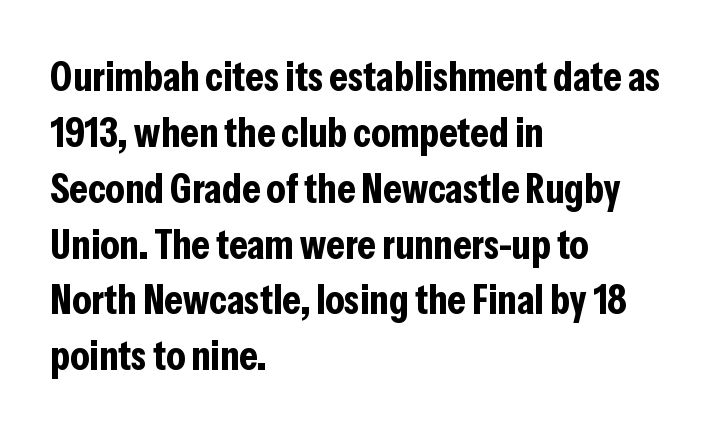
The image shows 42 px bold, condensed sans-serif type, upright; set left-aligned, normal line spacing (1.33x), normal letter spacing, not underlined; low stroke contrast and a medium x-height.
